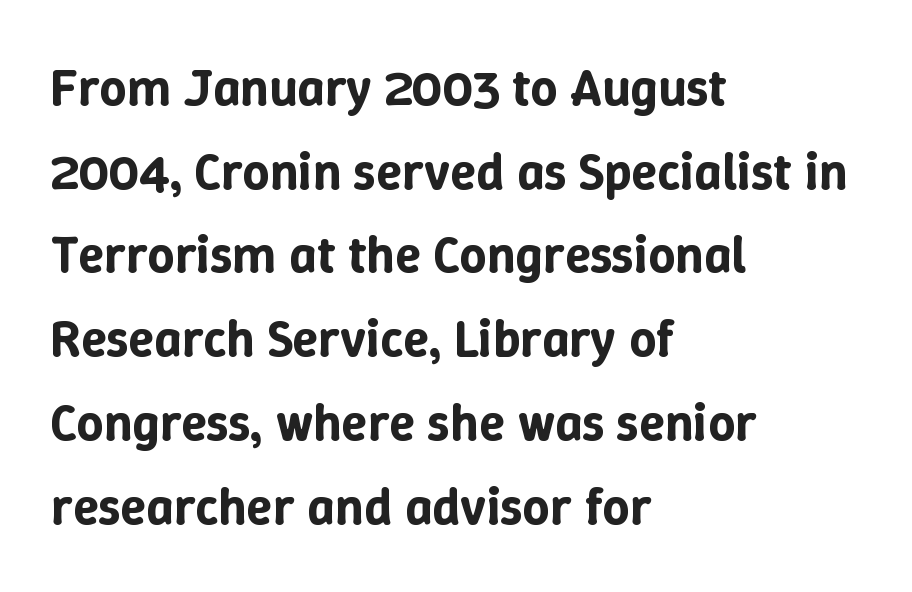
{"italic": "no", "width": "normal", "stroke_contrast": "low", "x_height": "medium", "monospaced": "no", "underline": "no", "align": "left", "line_spacing": "normal", "line_spacing_ratio": 1.58, "letter_spacing": "normal", "letter_spacing_em": 0.0, "glyph_px": 53}
